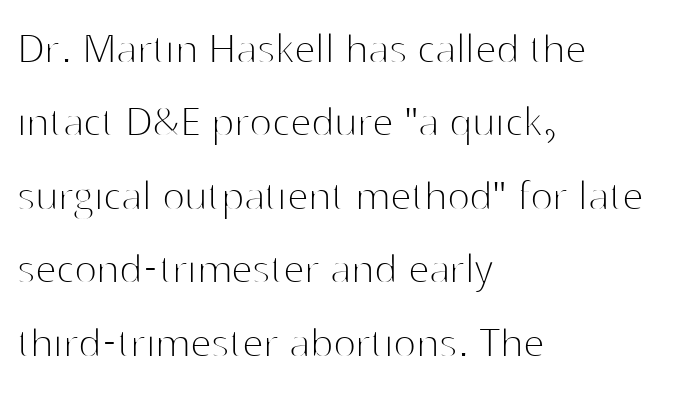
Q: Is the text bold? A: No.
Q: Is the text italic (slanted)? A: No, it is upright.
Q: Is the typeface a serif or a sans-serif typeface? A: Sans-serif.
Q: Is the text underlined? A: No.
Q: How is the paragraph aligned? A: Left-aligned.
Q: Is the spacing between letters normal or unusually wide? A: Normal.
Q: Is the spacing between lines tight, normal or loose? A: Normal.
Q: Width (condensed, normal, or wide)? A: Normal.
Q: Stroke contrast? A: High.
Q: x-height? A: Medium.
Q: Monospaced? A: No.
